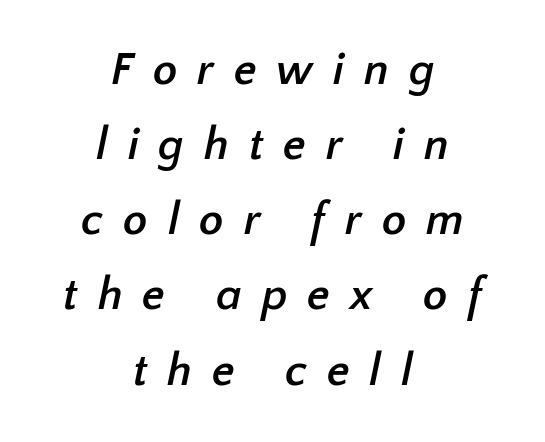
Q: Is the text bold? A: Yes.
Q: Is the typeface a serif or a sans-serif typeface? A: Sans-serif.
Q: Is the text underlined? A: No.
Q: How is the paragraph aligned? A: Centered.
Q: Is the spacing between letters normal or unusually wide? A: Unusually wide.
Q: Is the spacing between lines tight, normal or loose? A: Normal.
Q: Width (condensed, normal, or wide)? A: Normal.
Q: Stroke contrast? A: Low.
Q: x-height? A: Medium.
Q: Monospaced? A: No.
